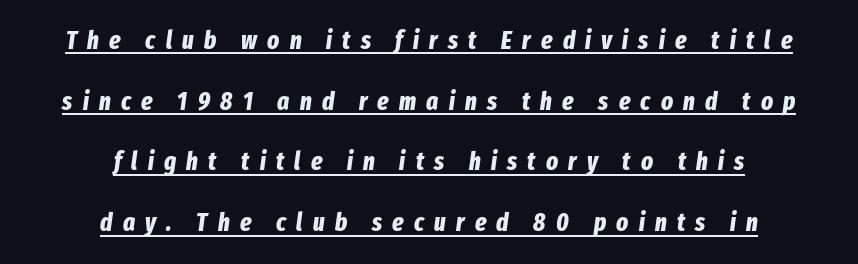
The image shows 25 px bold type, italic (leaning right); set centered, loose line spacing (2.43x), unusually wide letter spacing (+0.41 em), underlined.
